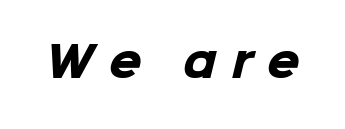
The face used here is rendered with a markedly widened letterfit. This sample uses a sans-serif face. Just letters on the line, the space beneath them empty. Strokes here are thick enough to call this a true bold. The face used here is proportionally spaced, like ordinary book or web type.
